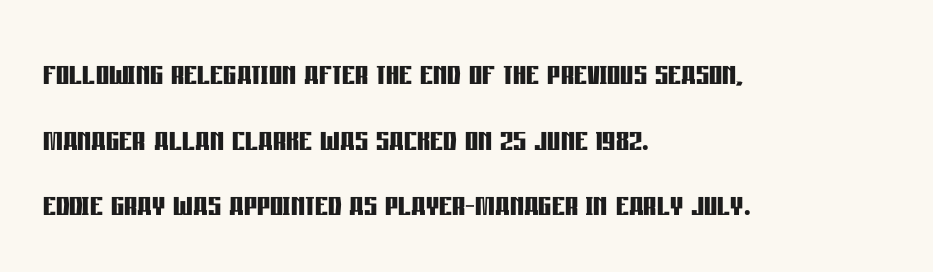
Q: Is the text bold? A: Yes.
Q: Is the text italic (slanted)? A: No, it is upright.
Q: Is the typeface a serif or a sans-serif typeface? A: Sans-serif.
Q: Is the text underlined? A: No.
Q: How is the paragraph aligned? A: Left-aligned.
Q: Is the spacing between letters normal or unusually wide? A: Normal.
Q: Is the spacing between lines tight, normal or loose? A: Normal.
Q: Width (condensed, normal, or wide)? A: Condensed.
Q: Stroke contrast? A: Low.
Q: x-height? A: Large.
Q: Monospaced? A: No.
